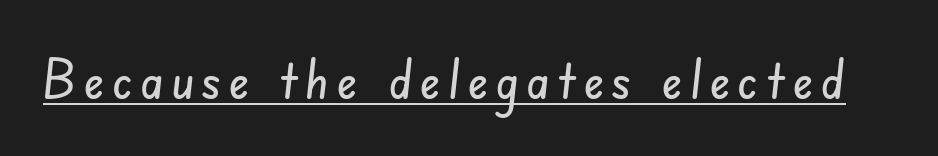
Each line of the rendering has a horizontal stroke beneath the glyphs. Do the characters align in a grid? No, the font is proportional. The face used here is a sans, in the tradition of grotesques and geometrics.
